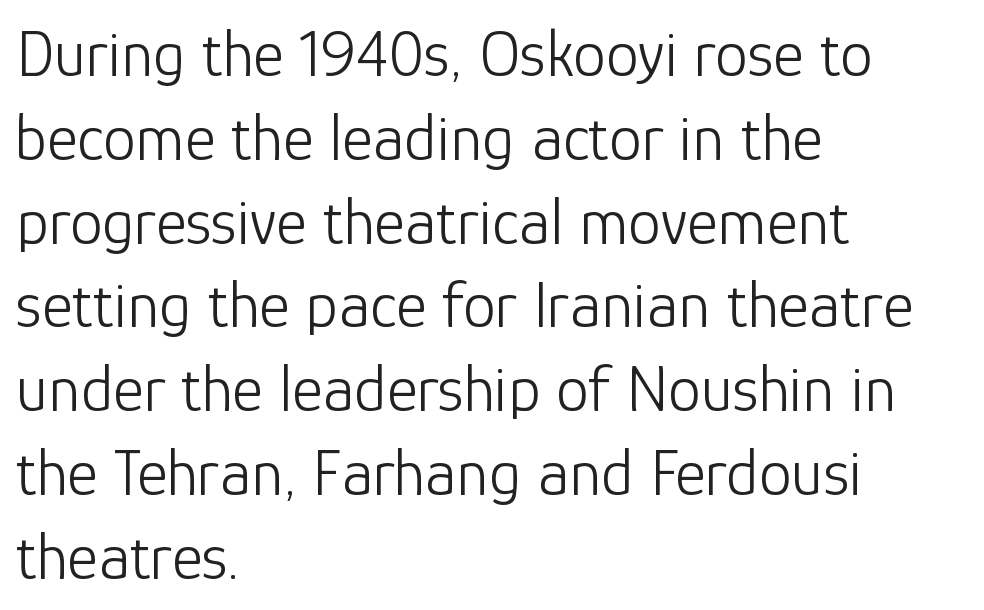
Q: Is the text bold? A: No.
Q: Is the text italic (slanted)? A: No, it is upright.
Q: Is the typeface a serif or a sans-serif typeface? A: Sans-serif.
Q: Is the text underlined? A: No.
Q: How is the paragraph aligned? A: Left-aligned.
Q: Is the spacing between letters normal or unusually wide? A: Normal.
Q: Is the spacing between lines tight, normal or loose? A: Normal.
Q: Width (condensed, normal, or wide)? A: Normal.
Q: Stroke contrast? A: Low.
Q: x-height? A: Medium.
Q: Monospaced? A: No.
